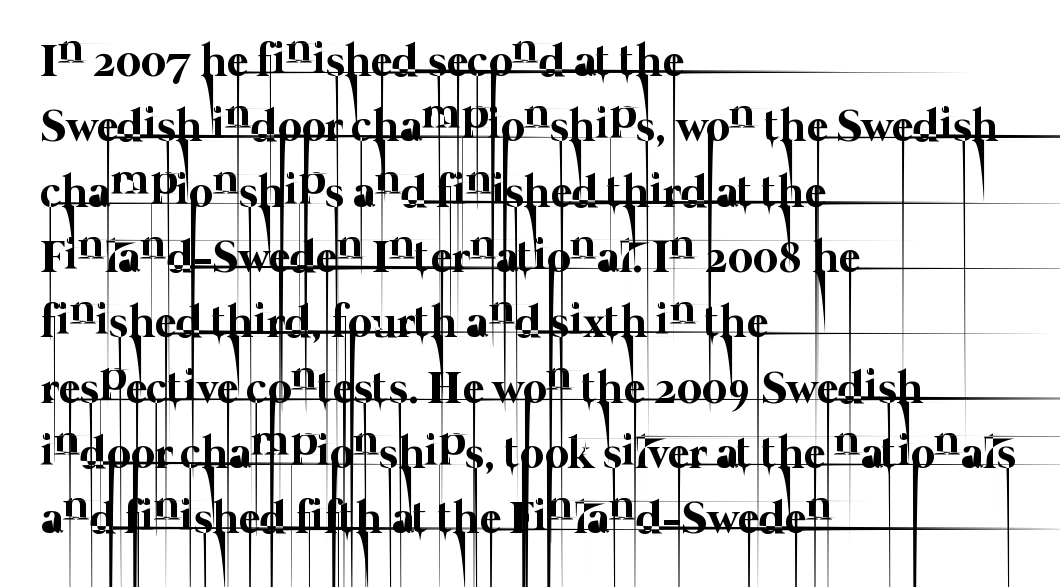
Stem width sits at or under what a default text font uses. Teacher's note: observe the even left margin — that is flush-left alignment. Characters follow at the spacing the type designer built in. You could not count columns in this text — the font is proportionally spaced. Leading matches the norm, producing a regular column. The foot of each line stays bare and open.
